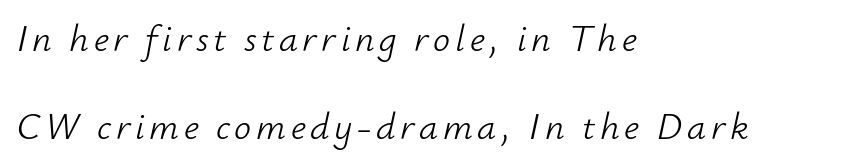
Interline gaps are noticeably wide in this sample. Visually the block forms a straight wall on the left and a jagged coastline on the right. Would a proofreader flag this as italicized? Yes. Underlining? Definitely not there. The strokes carry an ordinary text weight at most. Varying glyph widths throughout — classic text-font behaviour.
